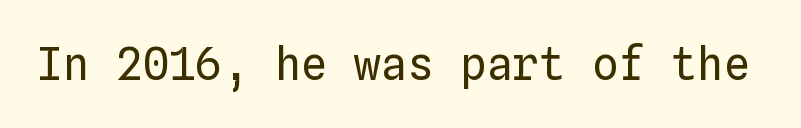
{"italic": "no", "bold": "no", "weight": "regular", "width": "normal", "stroke_contrast": "low", "x_height": "medium", "monospaced": "yes", "underline": "no", "letter_spacing": "normal", "letter_spacing_em": 0.0, "glyph_px": 44}
